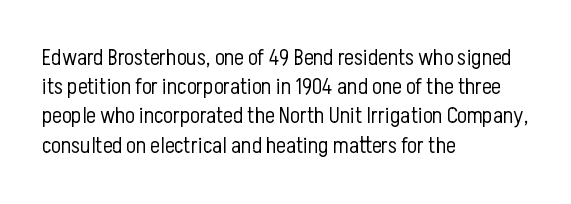
Nothing unusual about the tracking: characters are spaced as the font intends. Caption: multi-line text, flush left, ragged right. How would I describe the line gaps? Plain and ordinary. Unbolded letterforms with no extra heft.
